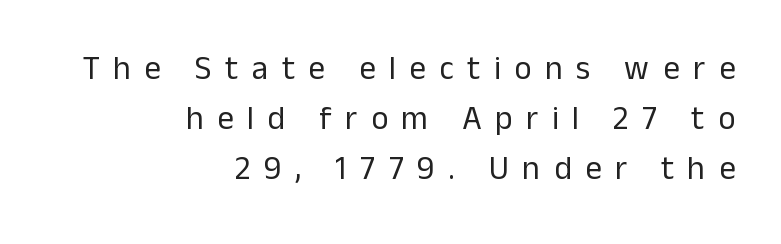
{"serif": "no", "italic": "no", "bold": "no", "weight": "regular", "width": "normal", "stroke_contrast": "low", "x_height": "medium", "monospaced": "no", "underline": "no", "align": "right", "line_spacing": "normal", "line_spacing_ratio": 1.52, "letter_spacing": "wide", "letter_spacing_em": 0.41, "glyph_px": 33}
